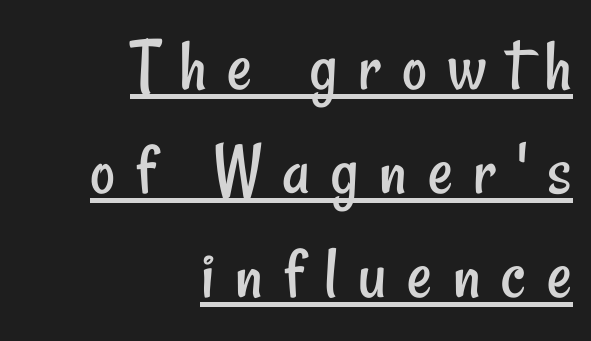
The image shows 77 px regular-weight, condensed sans-serif type; set right-aligned, normal line spacing (1.35x), unusually wide letter spacing (+0.27 em), underlined; low stroke contrast and a small x-height.
